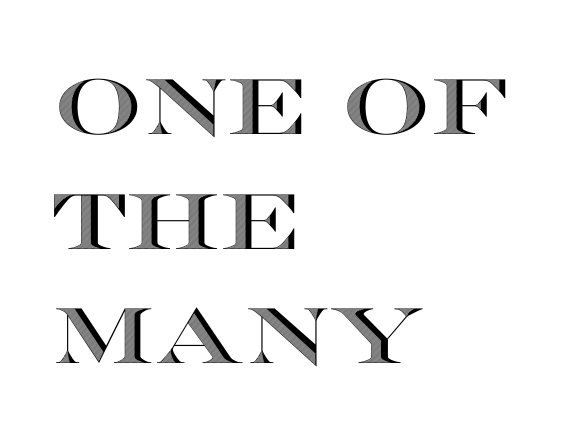
{"italic": "no", "width": "wide", "x_height": "large", "monospaced": "no", "underline": "no", "align": "left", "line_spacing": "normal", "line_spacing_ratio": 1.47, "letter_spacing": "normal", "letter_spacing_em": 0.0, "glyph_px": 78}
